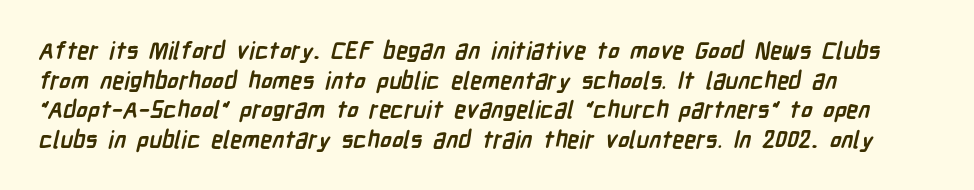
Q: Is the text bold? A: Yes.
Q: Is the text underlined? A: No.
Q: How is the paragraph aligned? A: Left-aligned.
Q: Is the spacing between letters normal or unusually wide? A: Normal.
